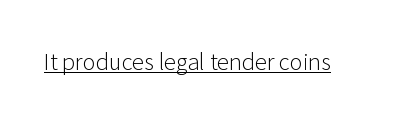
Does a line run under the words? Yes, clearly. Each word holds together tightly as a unit, with standard inter-letter gaps. When letters stand straight like this, we call the style roman or upright. Compared with a typical body face, this is equally light or lighter still.
